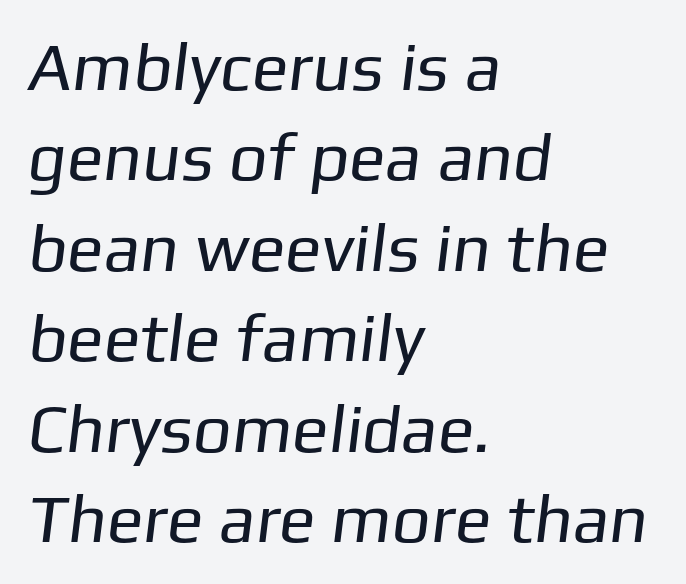
The image shows 68 px regular-weight sans-serif type; set left-aligned, normal line spacing (1.33x), normal letter spacing, not underlined; low stroke contrast and a medium x-height.
